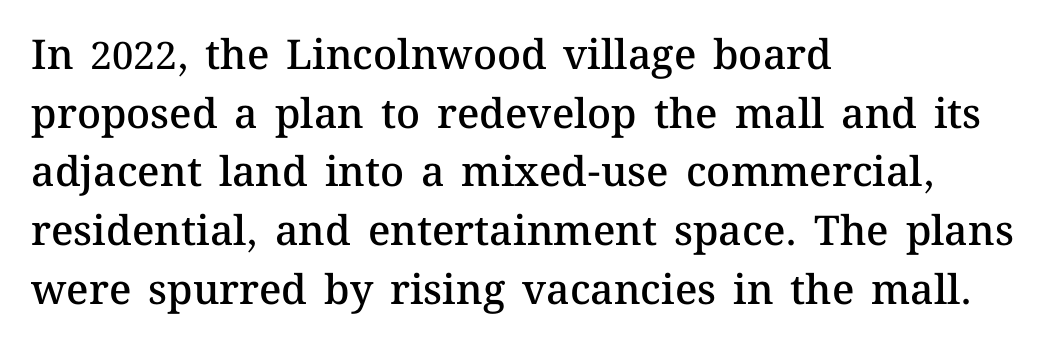
Q: Is the text bold? A: Semi-bold.
Q: Is the text italic (slanted)? A: No, it is upright.
Q: Is the text underlined? A: No.
Q: How is the paragraph aligned? A: Left-aligned.
Q: Is the spacing between letters normal or unusually wide? A: Normal.
Q: Is the spacing between lines tight, normal or loose? A: Normal.
Q: Width (condensed, normal, or wide)? A: Normal.
Q: Stroke contrast? A: Medium.
Q: x-height? A: Medium.
Q: Monospaced? A: No.
